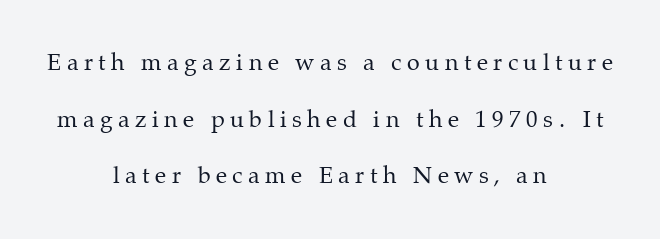
The image shows 23 px text type, upright; set centered, loose line spacing (2.46x), unusually wide letter spacing (+0.24 em), not underlined.
